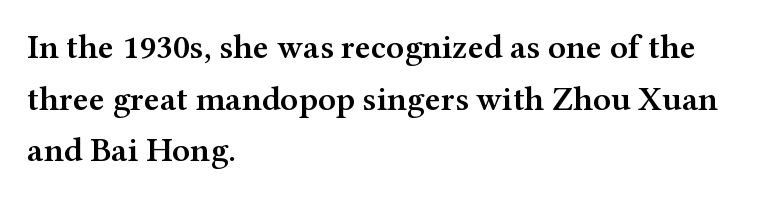
{"serif": "yes", "italic": "no", "bold": "semi", "weight": "semibold", "width": "wide", "stroke_contrast": "medium", "x_height": "medium", "monospaced": "no", "underline": "no", "align": "left", "line_spacing": "normal", "line_spacing_ratio": 1.52, "letter_spacing": "normal", "letter_spacing_em": 0.0, "glyph_px": 34}
